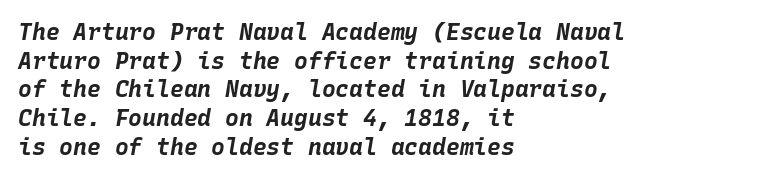
The passage shown is not underscored anywhere. Strokes here are thick enough to call this a true bold. Tracking here is standard; glyphs follow each other at the usual distance. Line starts are locked; line ends wander. This is oblique type, the kind used for emphasis or titles.
